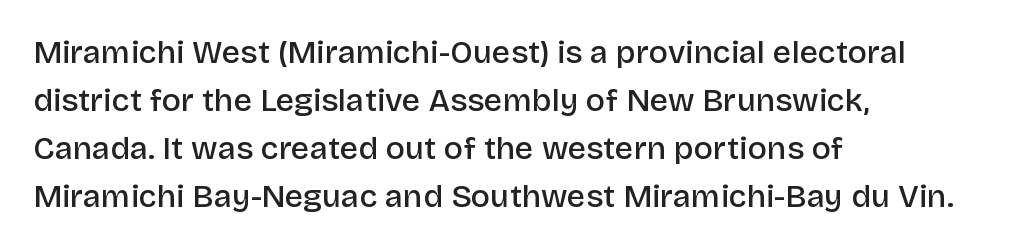
The image shows 32 px semibold sans-serif type, upright; set left-aligned, normal line spacing (1.5x), normal letter spacing, not underlined; low stroke contrast and a large x-height.
